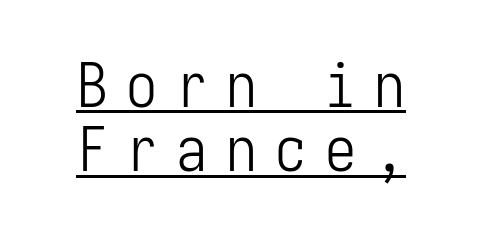
Q: Is the text bold? A: No.
Q: Is the text italic (slanted)? A: No, it is upright.
Q: Is the typeface a serif or a sans-serif typeface? A: Sans-serif.
Q: Is the text underlined? A: Yes.
Q: How is the paragraph aligned? A: Centered.
Q: Is the spacing between letters normal or unusually wide? A: Unusually wide.
Q: Is the spacing between lines tight, normal or loose? A: Tight.
Q: Width (condensed, normal, or wide)? A: Condensed.
Q: Stroke contrast? A: Low.
Q: x-height? A: Medium.
